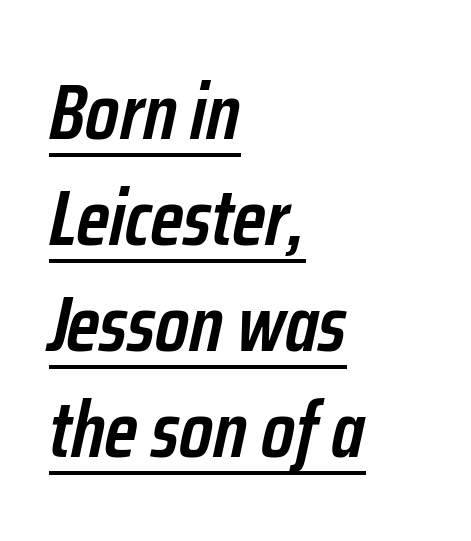
The image shows 79 px semibold, condensed type, italic (leaning right); set left-aligned, normal line spacing (1.34x), normal letter spacing, underlined; low stroke contrast and a medium x-height.
